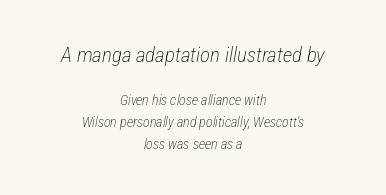
{"italic": "yes", "lean": "right", "slant_degrees": 12, "bold": "no", "underline": "no", "align": "center", "line_spacing": "normal", "line_spacing_ratio": 1.57, "letter_spacing": "normal", "letter_spacing_em": 0.0, "larger_block": "first", "size_ratio": 1.5, "glyph_px": 21}
